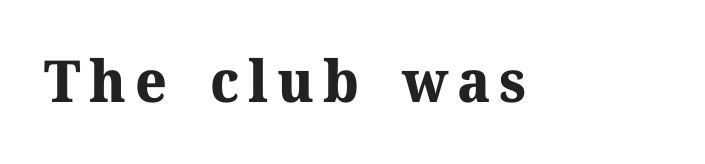
Regarding serifs, this sample has them. Here the designer chose a conventional face with non-uniform glyph widths. Chunky letters — that's bold for sure. Every stem runs plumb, perpendicular to the baseline. A bare baseline throughout the passage.
